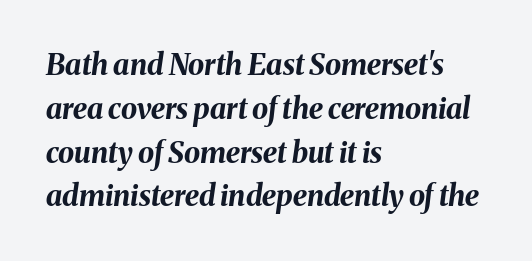
Q: Is the text bold? A: Yes.
Q: Is the text italic (slanted)? A: Yes, it leans right by about 8 degrees.
Q: Is the text underlined? A: No.
Q: How is the paragraph aligned? A: Left-aligned.
Q: Is the spacing between letters normal or unusually wide? A: Normal.
Q: Is the spacing between lines tight, normal or loose? A: Normal.
Q: Width (condensed, normal, or wide)? A: Normal.
Q: Stroke contrast? A: Medium.
Q: x-height? A: Medium.
Q: Monospaced? A: No.
